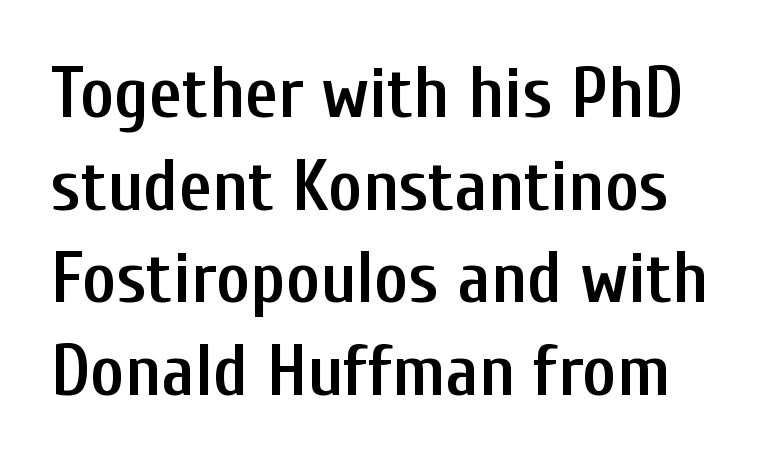
The letters advance in unequal steps, a hallmark of proportional type. Is there much room between lines? A standard amount, neither cramped nor airy. Vertical strokes here are truly vertical. The gaps between neighbouring characters are ordinary and unremarkable.
